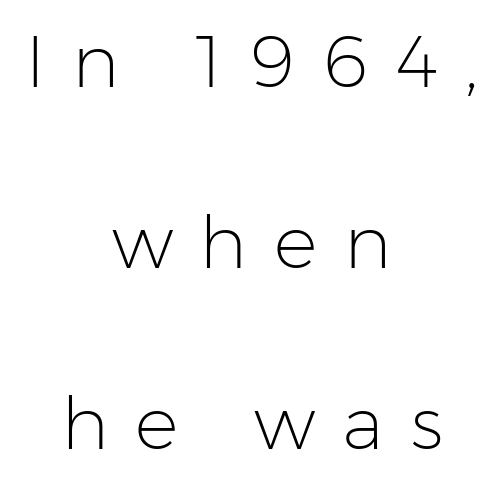
Q: Is the text bold? A: No.
Q: Is the text italic (slanted)? A: No, it is upright.
Q: Is the typeface a serif or a sans-serif typeface? A: Sans-serif.
Q: Is the text underlined? A: No.
Q: How is the paragraph aligned? A: Centered.
Q: Is the spacing between letters normal or unusually wide? A: Unusually wide.
Q: Is the spacing between lines tight, normal or loose? A: Loose.
Q: Width (condensed, normal, or wide)? A: Normal.
Q: Stroke contrast? A: Low.
Q: x-height? A: Medium.
Q: Monospaced? A: No.
